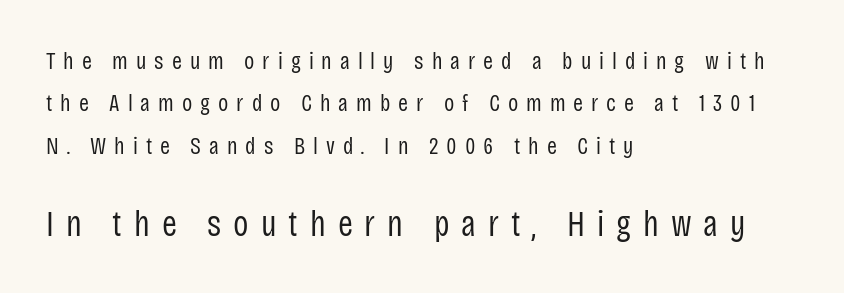
Q: Is the text bold? A: No.
Q: Is the text italic (slanted)? A: No, it is upright.
Q: Is the typeface a serif or a sans-serif typeface? A: Sans-serif.
Q: Is the text underlined? A: No.
Q: How is the paragraph aligned? A: Left-aligned.
Q: Is the spacing between letters normal or unusually wide? A: Unusually wide.
Q: Which block of text is set in a larger size, the first (top) or the second (bottom)? A: The second (bottom) one.
Q: Width (condensed, normal, or wide)? A: Condensed.
Q: Stroke contrast? A: Low.
Q: x-height? A: Large.
Q: Monospaced? A: No.
